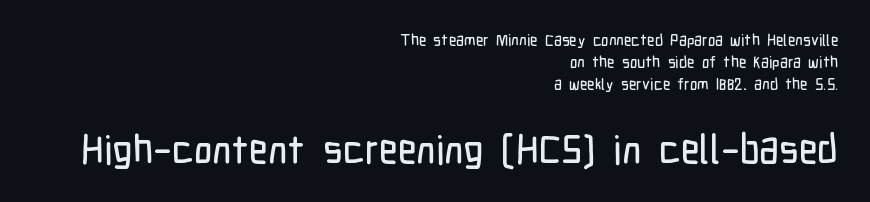
The image shows 40 px condensed sans-serif type, upright; set right-aligned, normal line spacing (1.37x), normal letter spacing, not underlined; the second (bottom) block is 2.5x larger; low stroke contrast and a medium x-height.
